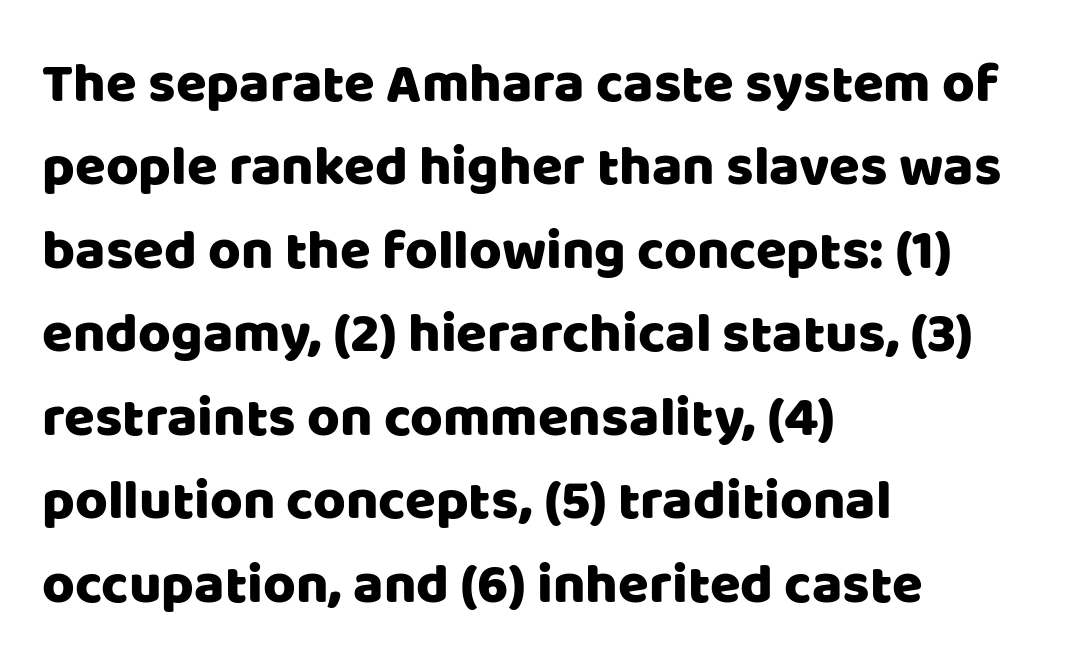
{"serif": "no", "italic": "no", "width": "normal", "stroke_contrast": "low", "x_height": "large", "monospaced": "no", "underline": "no", "align": "left", "line_spacing": "normal", "line_spacing_ratio": 1.49, "letter_spacing": "normal", "letter_spacing_em": 0.0, "glyph_px": 56}
